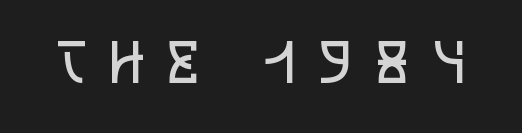
A roman cut, with each character standing at attention. Look at the tracking — it's clearly loosened, letters drifting apart. Are there feet on the stems? There aren't — it's a sans. The letters advance in unequal steps, a hallmark of proportional type. Has an underline been added? It has not.
